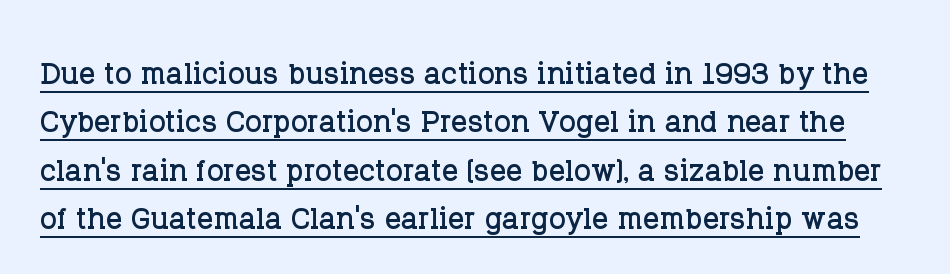
Q: Is the text italic (slanted)? A: No, it is upright.
Q: Is the typeface a serif or a sans-serif typeface? A: Serif.
Q: Is the text underlined? A: Yes.
Q: Is the spacing between letters normal or unusually wide? A: Normal.
Q: Width (condensed, normal, or wide)? A: Normal.
Q: Stroke contrast? A: Low.
Q: x-height? A: Large.
Q: Monospaced? A: No.
